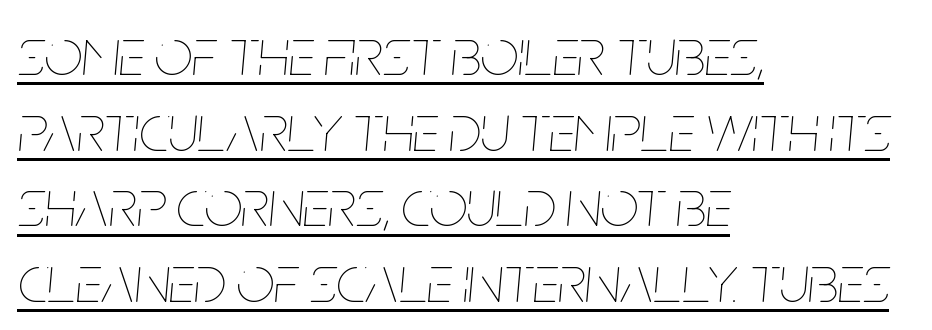
{"italic": "yes", "lean": "right", "slant_degrees": 5, "bold": "no", "weight": "thin", "width": "condensed", "stroke_contrast": "low", "x_height": "large", "monospaced": "no", "underline": "yes", "align": "left", "line_spacing": "tight", "line_spacing_ratio": 1.13, "letter_spacing": "normal", "letter_spacing_em": 0.0, "glyph_px": 67}
